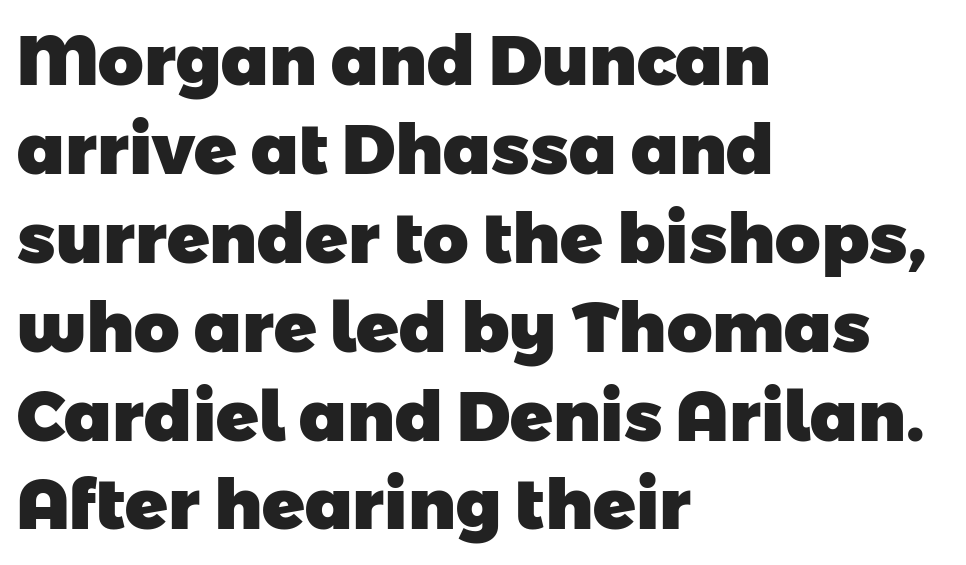
The image shows 70 px heavy sans-serif type; set left-aligned, normal line spacing (1.27x), normal letter spacing, not underlined; low stroke contrast and a medium x-height.
